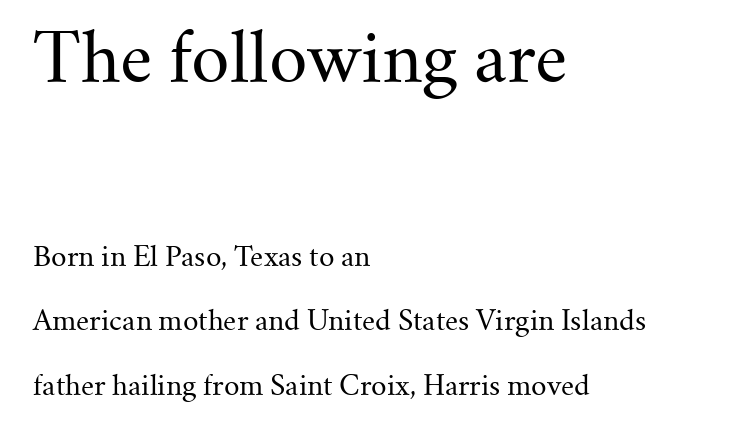
Q: Is the text bold? A: No.
Q: Is the text italic (slanted)? A: No, it is upright.
Q: Is the typeface a serif or a sans-serif typeface? A: Serif.
Q: Is the text underlined? A: No.
Q: How is the paragraph aligned? A: Left-aligned.
Q: Is the spacing between letters normal or unusually wide? A: Normal.
Q: Is the spacing between lines tight, normal or loose? A: Loose.
Q: Which block of text is set in a larger size, the first (top) or the second (bottom)? A: The first (top) one.
Q: Width (condensed, normal, or wide)? A: Normal.
Q: Stroke contrast? A: Medium.
Q: x-height? A: Small.
Q: Monospaced? A: No.
